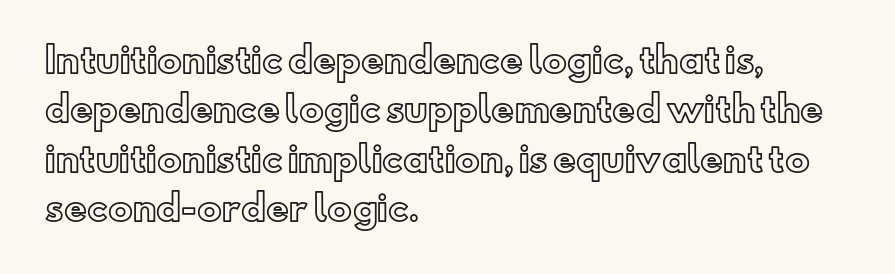
Q: Is the text italic (slanted)? A: No, it is upright.
Q: Is the text underlined? A: No.
Q: How is the paragraph aligned? A: Left-aligned.
Q: Is the spacing between letters normal or unusually wide? A: Normal.
Q: Is the spacing between lines tight, normal or loose? A: Normal.
Q: Width (condensed, normal, or wide)? A: Normal.
Q: x-height? A: Small.
Q: Monospaced? A: No.
